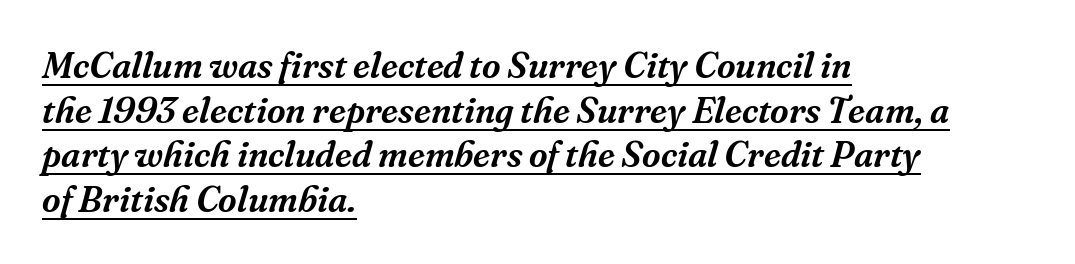
The image shows 36 px serif type, italic (leaning right); set left-aligned, line spacing 1.24x, normal letter spacing, underlined; medium stroke contrast and a medium x-height.
